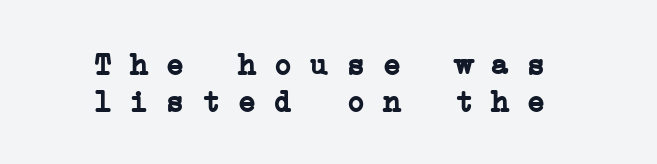
Q: Is the text bold? A: Yes.
Q: Is the typeface a serif or a sans-serif typeface? A: Serif.
Q: Is the text underlined? A: No.
Q: How is the paragraph aligned? A: Centered.
Q: Is the spacing between letters normal or unusually wide? A: Normal.
Q: Is the spacing between lines tight, normal or loose? A: Normal.
Q: Width (condensed, normal, or wide)? A: Wide.
Q: Stroke contrast? A: Low.
Q: x-height? A: Medium.
Q: Monospaced? A: Yes.
